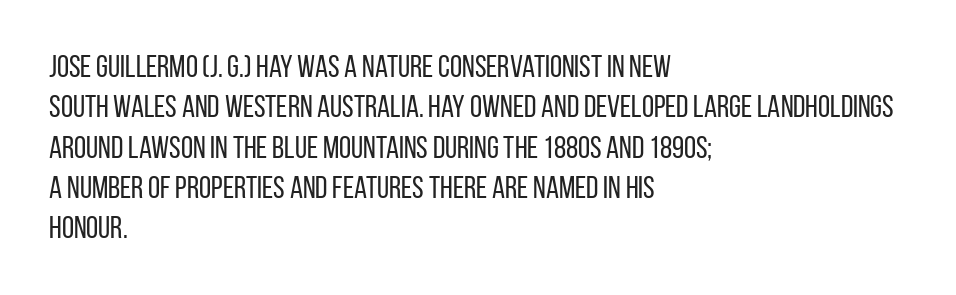
{"serif": "no", "italic": "no", "bold": "no", "weight": "regular", "width": "condensed", "stroke_contrast": "low", "x_height": "large", "monospaced": "no", "underline": "no", "align": "left", "line_spacing": "normal", "line_spacing_ratio": 1.3, "letter_spacing": "normal", "letter_spacing_em": 0.0, "glyph_px": 31}
